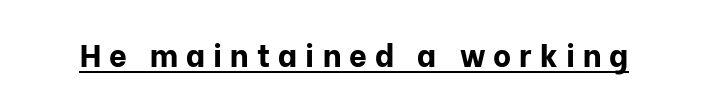
{"serif": "no", "italic": "no", "bold": "yes", "weight": "bold", "width": "normal", "stroke_contrast": "low", "x_height": "medium", "monospaced": "no", "underline": "yes", "letter_spacing": "wide", "letter_spacing_em": 0.26, "glyph_px": 31}
